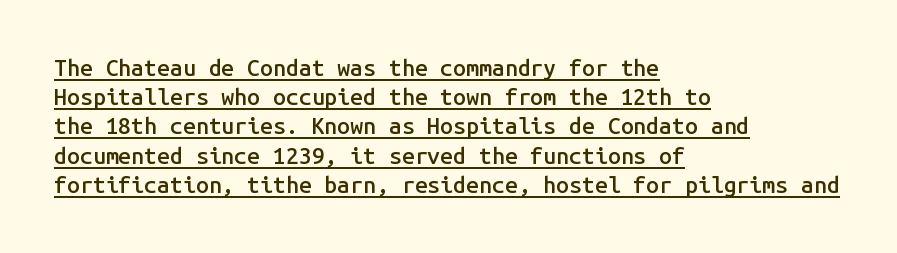
Q: Is the text bold? A: Semi-bold.
Q: Is the text italic (slanted)? A: No, it is upright.
Q: Is the text underlined? A: Yes.
Q: How is the paragraph aligned? A: Left-aligned.
Q: Is the spacing between letters normal or unusually wide? A: Normal.
Q: Is the spacing between lines tight, normal or loose? A: Normal.
